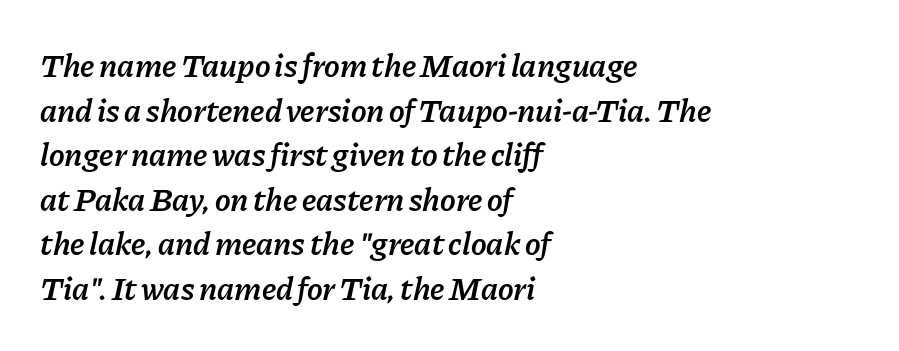
Here the designer chose a conventional face with non-uniform glyph widths. Any mark beneath the type? The region is blank. Is the type bold? Partly — it's a semibold, heavier than regular but not fully bold. Vertically, the passage feels balanced, rows spaced as you'd expect. Leftover space on each line is placed entirely after the last word.
